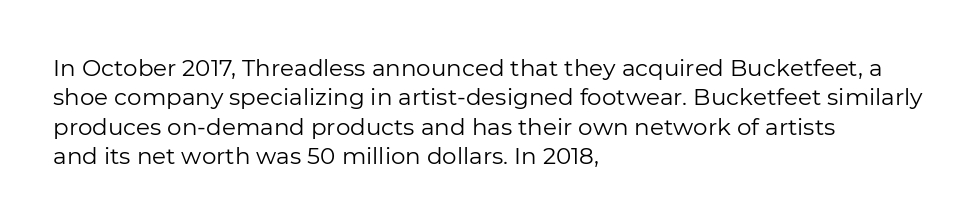
Q: Is the text bold? A: No.
Q: Is the text italic (slanted)? A: No, it is upright.
Q: Is the text underlined? A: No.
Q: How is the paragraph aligned? A: Left-aligned.
Q: Is the spacing between letters normal or unusually wide? A: Normal.
Q: Is the spacing between lines tight, normal or loose? A: Normal.
